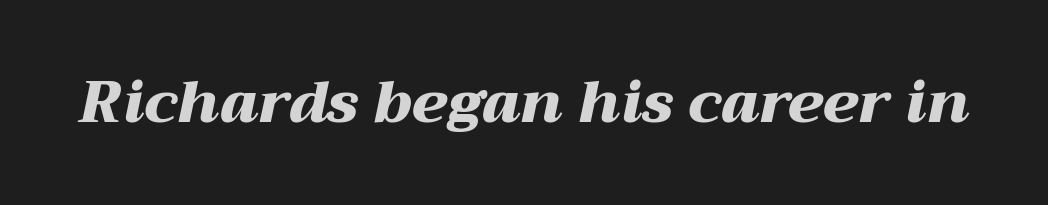
{"italic": "yes", "lean": "right", "slant_degrees": 12, "bold": "yes", "weight": "heavy", "width": "wide", "stroke_contrast": "medium", "x_height": "medium", "monospaced": "no", "underline": "no", "letter_spacing": "normal", "letter_spacing_em": 0.0, "glyph_px": 59}
